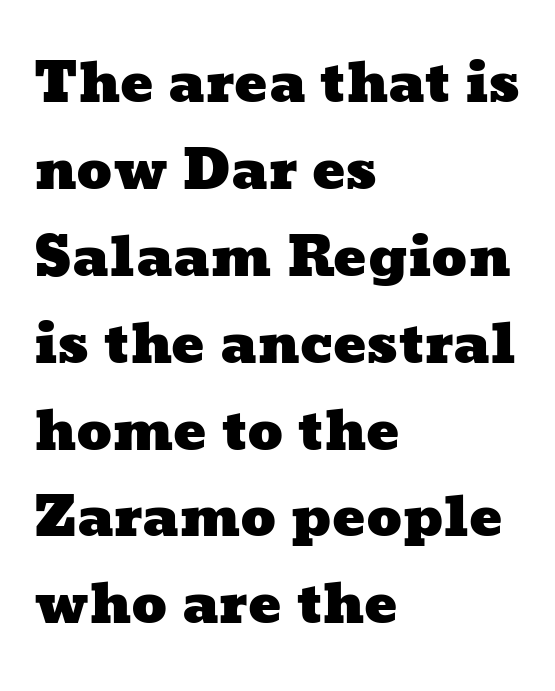
{"width": "wide", "stroke_contrast": "low", "x_height": "medium", "monospaced": "no", "underline": "no", "align": "left", "line_spacing": "normal", "line_spacing_ratio": 1.58, "letter_spacing": "normal", "letter_spacing_em": 0.0, "glyph_px": 55}
